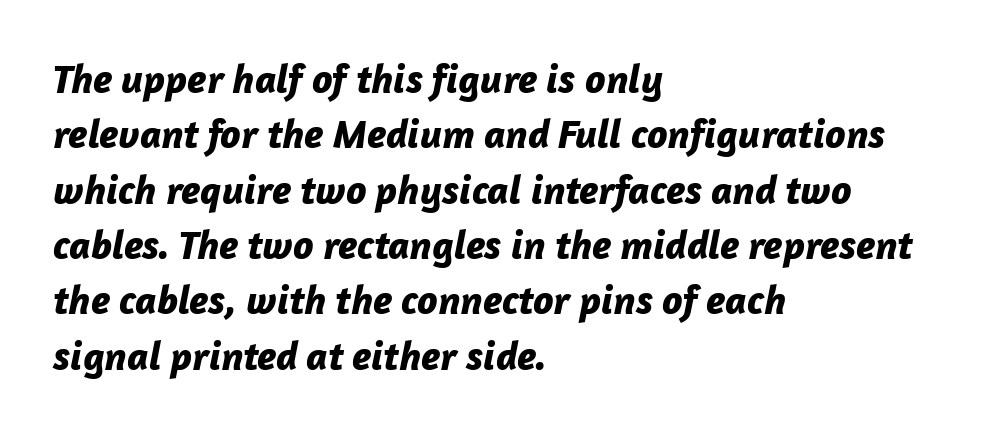
{"italic": "yes", "lean": "right", "slant_degrees": 12, "bold": "yes", "weight": "bold", "width": "normal", "stroke_contrast": "low", "x_height": "medium", "monospaced": "no", "underline": "no", "align": "left", "line_spacing": "normal", "line_spacing_ratio": 1.35, "letter_spacing": "normal", "letter_spacing_em": 0.0, "glyph_px": 41}
